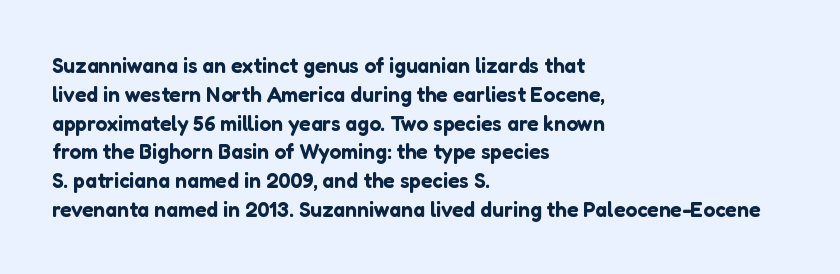
{"italic": "no", "underline": "no", "align": "left", "line_spacing": "normal", "line_spacing_ratio": 1.37, "letter_spacing": "normal", "letter_spacing_em": 0.0, "glyph_px": 21}
